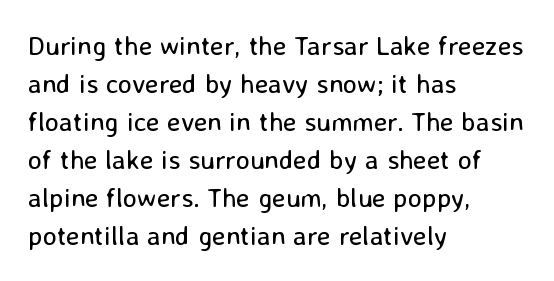
Q: Is the text bold? A: No.
Q: Is the text italic (slanted)? A: No, it is upright.
Q: Is the text underlined? A: No.
Q: How is the paragraph aligned? A: Left-aligned.
Q: Is the spacing between letters normal or unusually wide? A: Normal.
Q: Is the spacing between lines tight, normal or loose? A: Normal.
